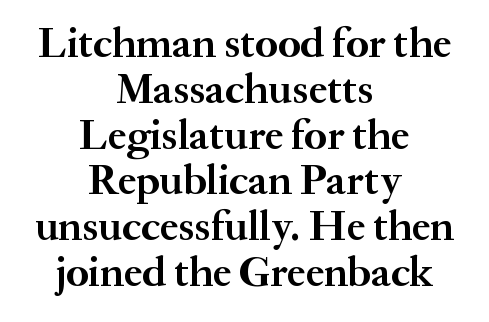
The image shows 42 px semibold serif type, upright; set centered, tight line spacing (1.09x), normal letter spacing, not underlined; medium stroke contrast and a small x-height.
